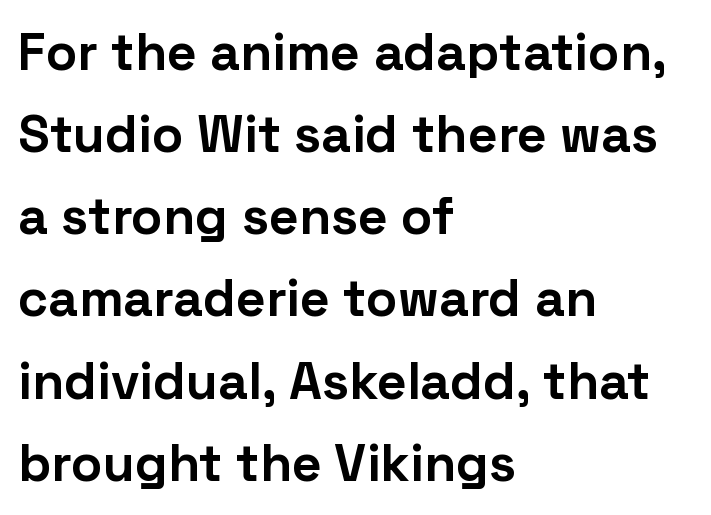
Q: Is the text bold? A: Yes.
Q: Is the text italic (slanted)? A: No, it is upright.
Q: Is the typeface a serif or a sans-serif typeface? A: Sans-serif.
Q: Is the text underlined? A: No.
Q: How is the paragraph aligned? A: Left-aligned.
Q: Is the spacing between letters normal or unusually wide? A: Normal.
Q: Is the spacing between lines tight, normal or loose? A: Normal.
Q: Width (condensed, normal, or wide)? A: Normal.
Q: Stroke contrast? A: Low.
Q: x-height? A: Medium.
Q: Monospaced? A: No.
